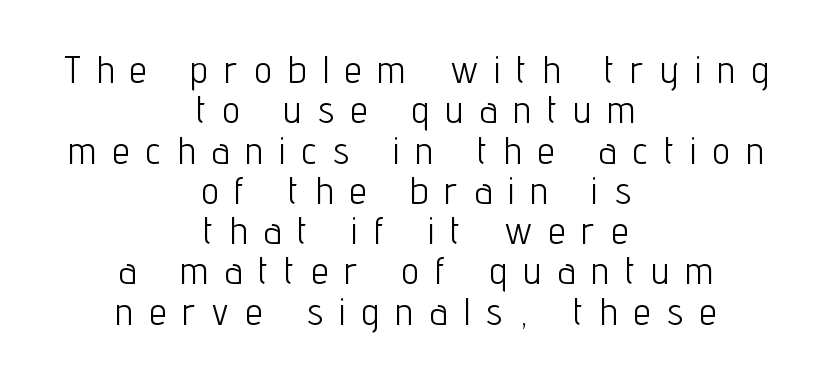
Clear beneath every line of the passage. Notice how descenders almost collide with the ascenders below — that's tight leading. The typography opts for an upright posture over an oblique one. Each line is balanced around a shared central axis. Regarding serifs, this sample does without them. The face used here is rendered with a markedly widened letterfit.
